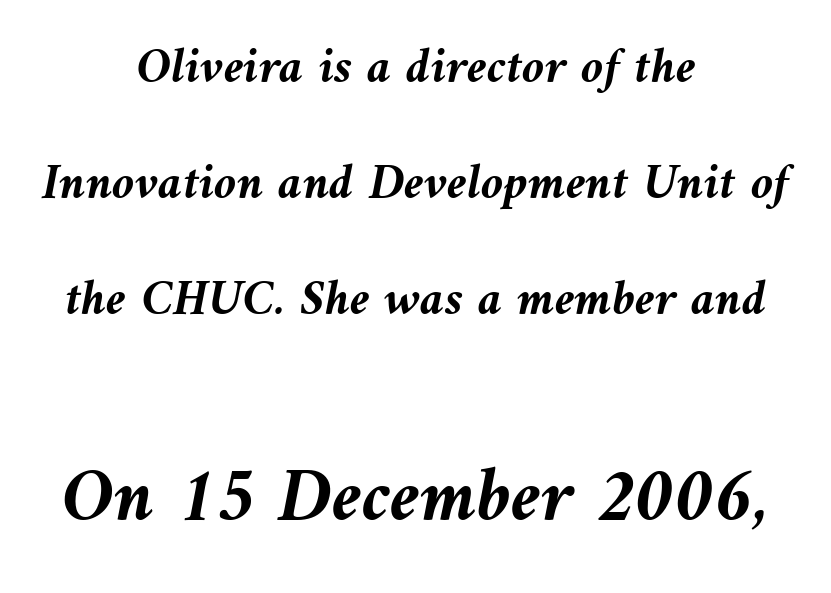
The image shows 77 px semibold type, italic (leaning left); set centered, loose line spacing (2.27x), normal letter spacing, not underlined; the second (bottom) block is 1.51x larger; medium stroke contrast and a medium x-height.
